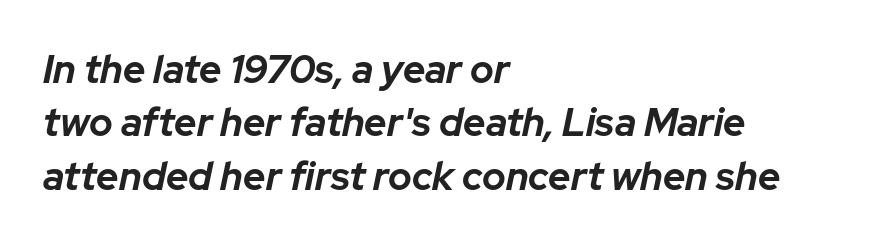
Glance below the letters and you will spot only blank space. Heft: maximum for text — a bold. Regarding leading, the lines here are spaced in the standard way. Each letter keeps its own natural width here, so spacing adapts to shape. Would a proofreader flag this as italicized? Yes.
